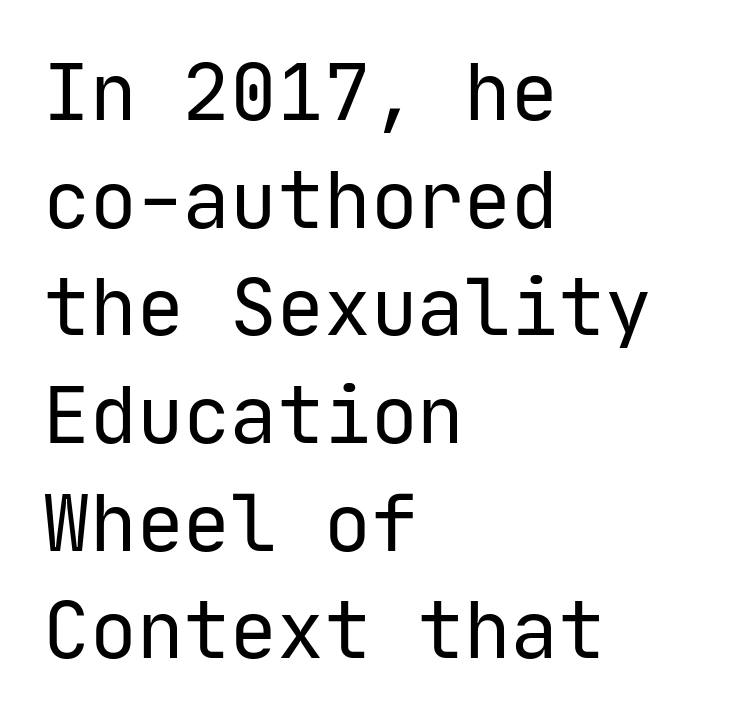
Q: Is the text bold? A: No.
Q: Is the text italic (slanted)? A: No, it is upright.
Q: Is the typeface a serif or a sans-serif typeface? A: Sans-serif.
Q: Is the text underlined? A: No.
Q: How is the paragraph aligned? A: Left-aligned.
Q: Is the spacing between letters normal or unusually wide? A: Normal.
Q: Is the spacing between lines tight, normal or loose? A: Normal.
Q: Width (condensed, normal, or wide)? A: Normal.
Q: Stroke contrast? A: Low.
Q: x-height? A: Medium.
Q: Monospaced? A: Yes.
